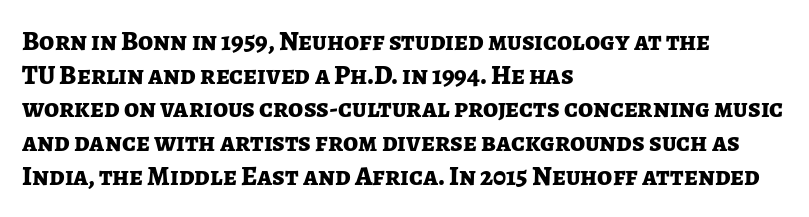
Its strokes are broad and dark, the hallmark of bold type. It's the straight-up-and-down kind of type. Regular leading. Caption: standard tracking, unaltered.
